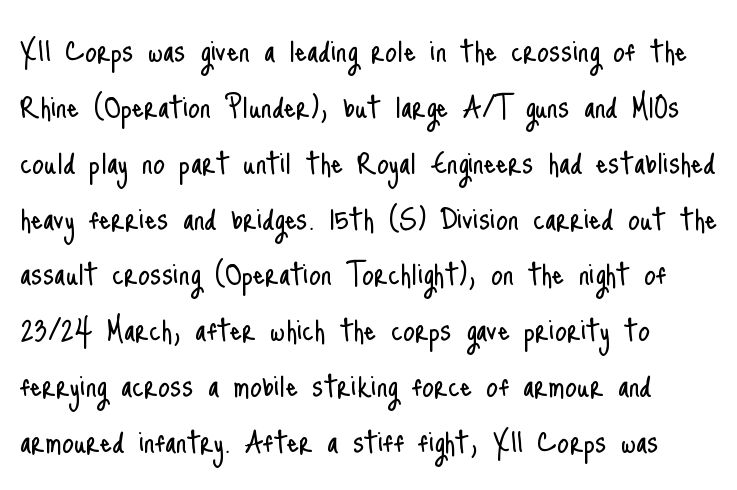
This is not heavy type; no bold has been used. Nothing unusual about the tracking: characters are spaced as the font intends. A typesetter would label this face a sans. These lines are rendered in a variable-pitch font. Quick note: underline off. A typesetter would call this leading conventional body-copy spacing.
